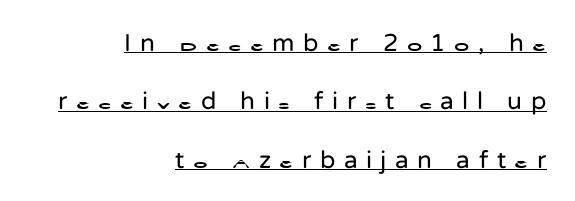
Q: Is the text bold? A: No.
Q: Is the text italic (slanted)? A: No, it is upright.
Q: Is the text underlined? A: Yes.
Q: How is the paragraph aligned? A: Right-aligned.
Q: Is the spacing between letters normal or unusually wide? A: Unusually wide.
Q: Is the spacing between lines tight, normal or loose? A: Loose.
